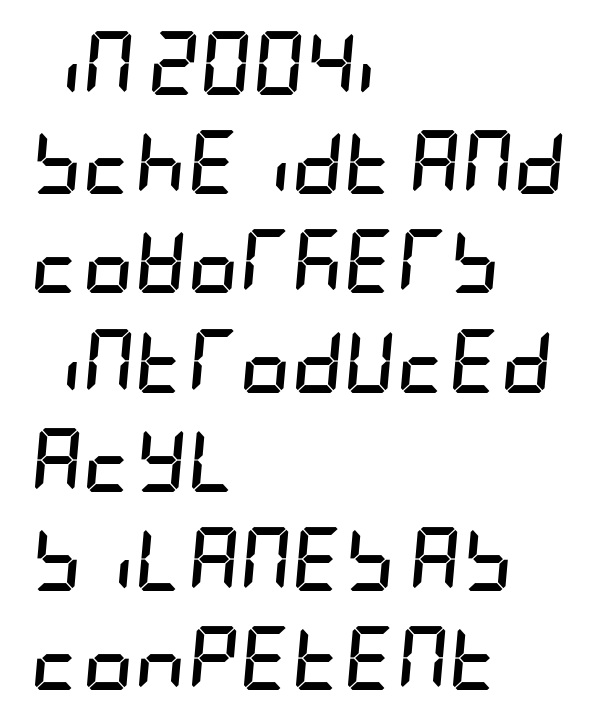
{"italic": "yes", "lean": "right", "slant_degrees": 5, "bold": "yes", "weight": "semibold", "width": "condensed", "stroke_contrast": "low", "x_height": "large", "underline": "no", "align": "left", "line_spacing": "normal", "line_spacing_ratio": 1.55, "letter_spacing": "normal", "letter_spacing_em": 0.0, "glyph_px": 64}
